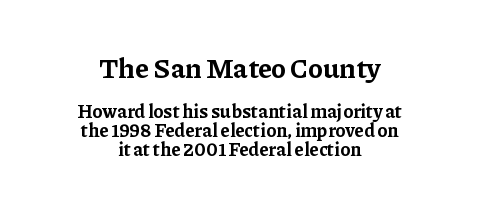
The image shows 28 px bold serif type, upright; set centered, tight line spacing (1.0x), normal letter spacing, not underlined; the first (top) block is 1.47x larger; low stroke contrast and a medium x-height.
